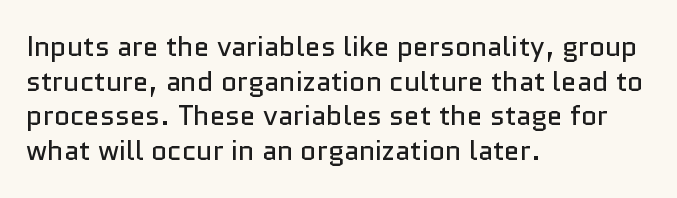
The image shows 28 px regular-weight sans-serif type, upright; set left-aligned, line spacing 1.24x, normal letter spacing, not underlined; low stroke contrast and a medium x-height.
